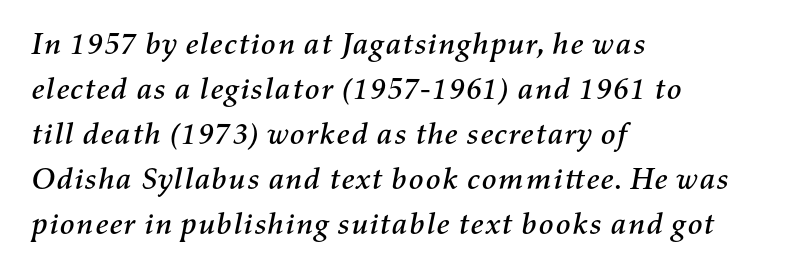
The image shows 31 px text type, italic (leaning right); set left-aligned, normal line spacing (1.45x), normal letter spacing, not underlined; medium stroke contrast and a medium x-height.
